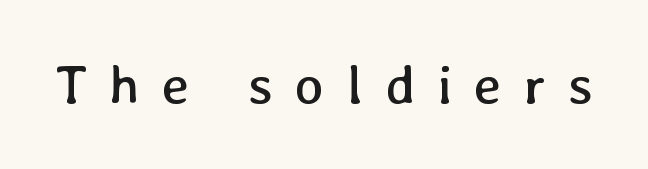
{"italic": "no", "bold": "no", "weight": "regular", "width": "normal", "stroke_contrast": "low", "x_height": "medium", "monospaced": "no", "underline": "no", "letter_spacing": "wide", "letter_spacing_em": 0.4, "glyph_px": 55}
